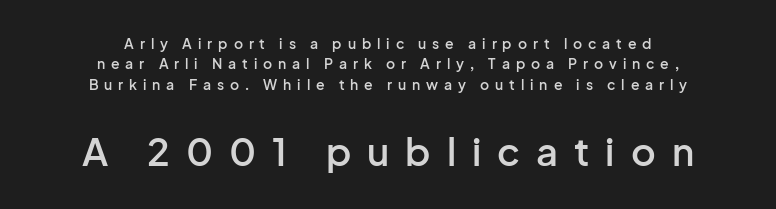
Q: Is the text bold? A: Semi-bold.
Q: Is the text italic (slanted)? A: No, it is upright.
Q: Is the typeface a serif or a sans-serif typeface? A: Sans-serif.
Q: Is the text underlined? A: No.
Q: How is the paragraph aligned? A: Centered.
Q: Is the spacing between letters normal or unusually wide? A: Unusually wide.
Q: Is the spacing between lines tight, normal or loose? A: Normal.
Q: Which block of text is set in a larger size, the first (top) or the second (bottom)? A: The second (bottom) one.
Q: Width (condensed, normal, or wide)? A: Normal.
Q: Stroke contrast? A: Low.
Q: x-height? A: Medium.
Q: Monospaced? A: No.
